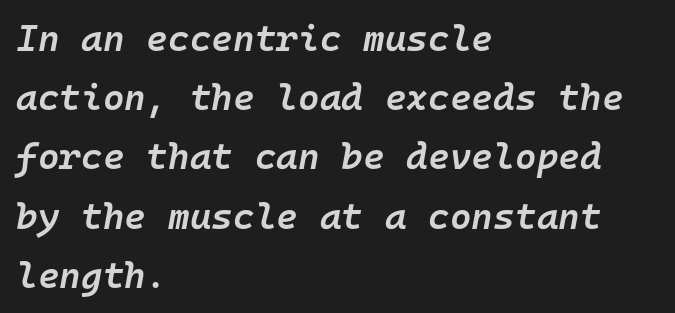
Q: Is the text bold? A: Semi-bold.
Q: Is the text italic (slanted)? A: Yes, it leans right by about 10 degrees.
Q: Is the text underlined? A: No.
Q: How is the paragraph aligned? A: Left-aligned.
Q: Is the spacing between letters normal or unusually wide? A: Normal.
Q: Is the spacing between lines tight, normal or loose? A: Normal.
Q: Width (condensed, normal, or wide)? A: Normal.
Q: Stroke contrast? A: Low.
Q: x-height? A: Medium.
Q: Monospaced? A: Yes.
